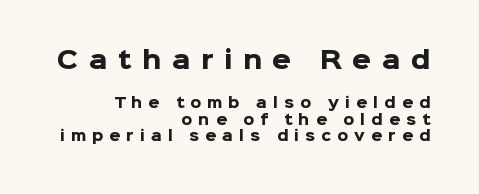
{"italic": "no", "bold": "yes", "underline": "no", "align": "right", "line_spacing_ratio": 1.17, "letter_spacing": "wide", "letter_spacing_em": 0.44, "larger_block": "first", "size_ratio": 1.71, "glyph_px": 24}
